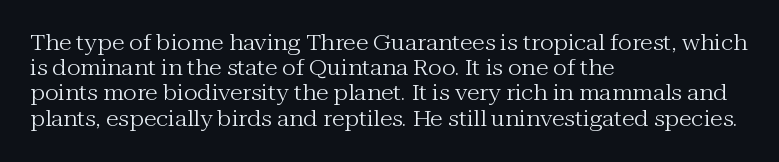
Q: Is the text bold? A: No.
Q: Is the text italic (slanted)? A: No, it is upright.
Q: Is the text underlined? A: No.
Q: How is the paragraph aligned? A: Left-aligned.
Q: Is the spacing between letters normal or unusually wide? A: Normal.
